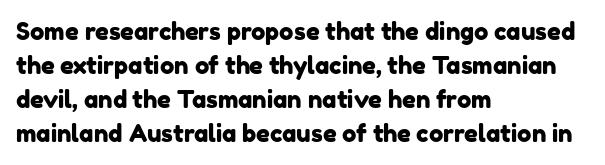
{"underline": "no", "align": "left", "line_spacing": "normal", "line_spacing_ratio": 1.42, "letter_spacing": "normal", "letter_spacing_em": 0.0, "glyph_px": 24}
